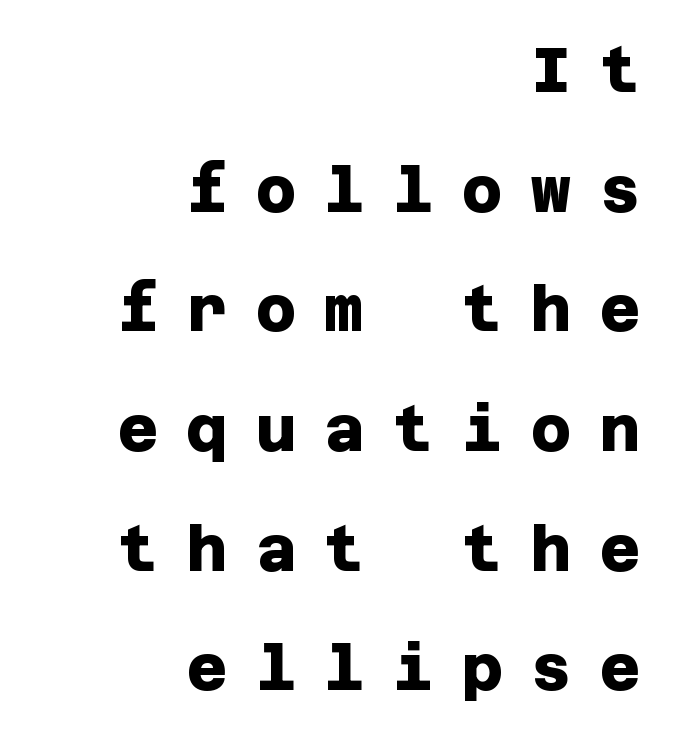
Q: Is the text bold? A: Yes.
Q: Is the typeface a serif or a sans-serif typeface? A: Sans-serif.
Q: Is the text underlined? A: No.
Q: How is the paragraph aligned? A: Right-aligned.
Q: Is the spacing between letters normal or unusually wide? A: Unusually wide.
Q: Is the spacing between lines tight, normal or loose? A: Loose.
Q: Width (condensed, normal, or wide)? A: Normal.
Q: Stroke contrast? A: Low.
Q: x-height? A: Large.
